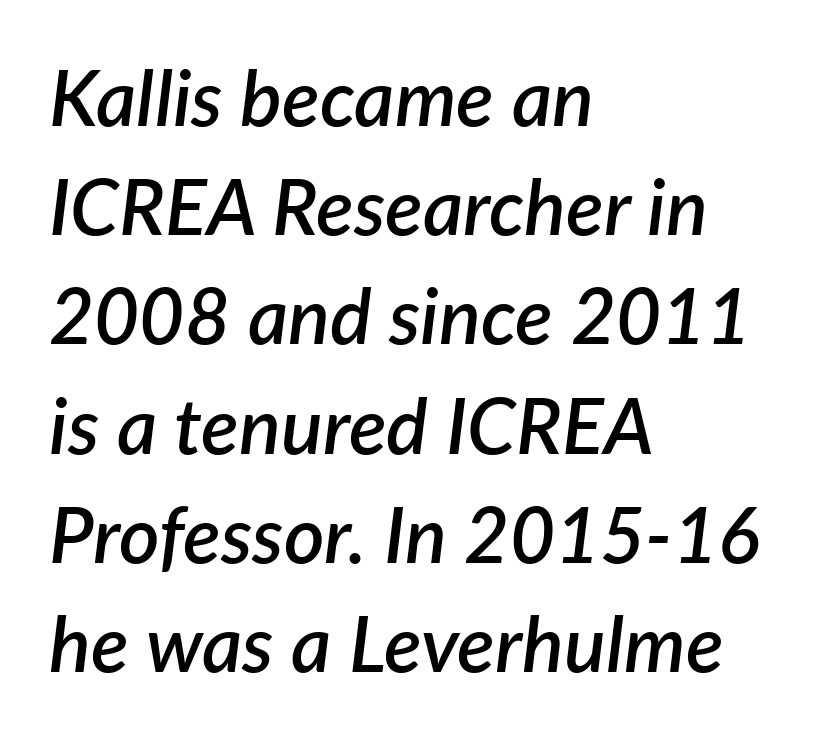
Q: Is the text bold? A: Semi-bold.
Q: Is the text italic (slanted)? A: Yes, it leans right by about 7 degrees.
Q: Is the text underlined? A: No.
Q: How is the paragraph aligned? A: Left-aligned.
Q: Is the spacing between letters normal or unusually wide? A: Normal.
Q: Is the spacing between lines tight, normal or loose? A: Normal.
Q: Width (condensed, normal, or wide)? A: Normal.
Q: Stroke contrast? A: Low.
Q: x-height? A: Medium.
Q: Monospaced? A: No.
